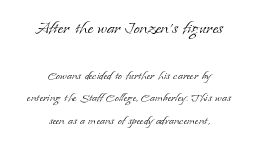
The image shows 22 px text type; set centered, normal line spacing (1.51x), normal letter spacing, not underlined; the first (top) block is 1.47x larger.
